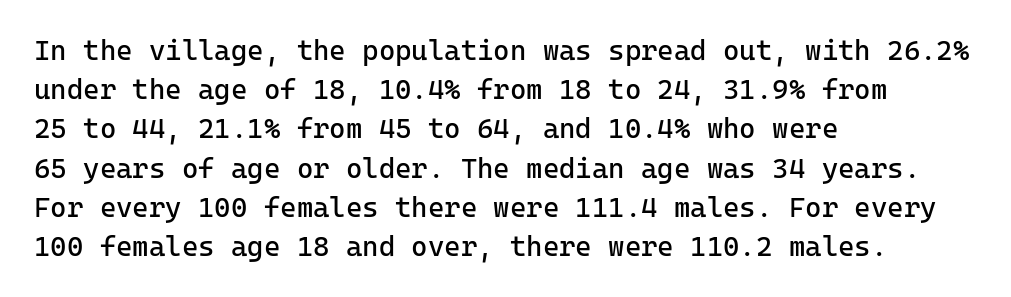
The passage is arranged the way most books set body copy — flush left. Nothing heavy about these letters — not bold at all. Monospaced: the letters line up in strict vertical columns. Letter spacing: default.
